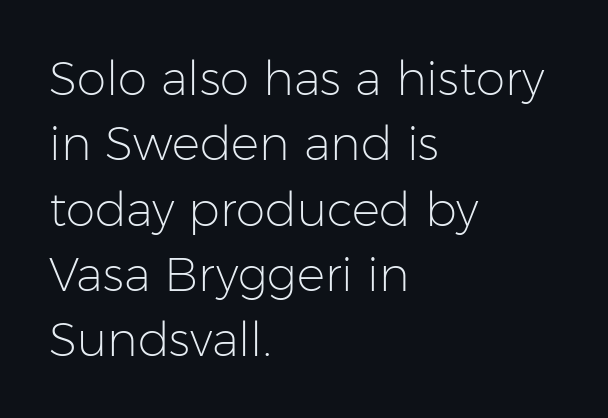
{"serif": "no", "italic": "no", "bold": "no", "weight": "light", "width": "normal", "stroke_contrast": "low", "x_height": "medium", "monospaced": "no", "underline": "no", "align": "left", "line_spacing": "normal", "line_spacing_ratio": 1.39, "letter_spacing": "normal", "letter_spacing_em": 0.0, "glyph_px": 47}
